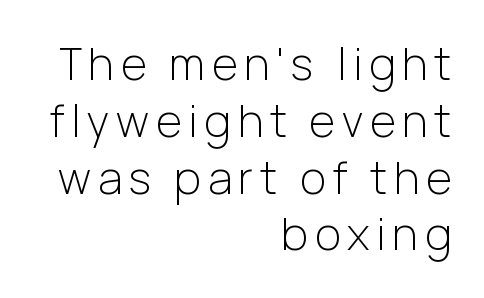
The image shows 44 px light sans-serif type, upright; set right-aligned, normal line spacing (1.29x), not underlined; low stroke contrast and a medium x-height.
